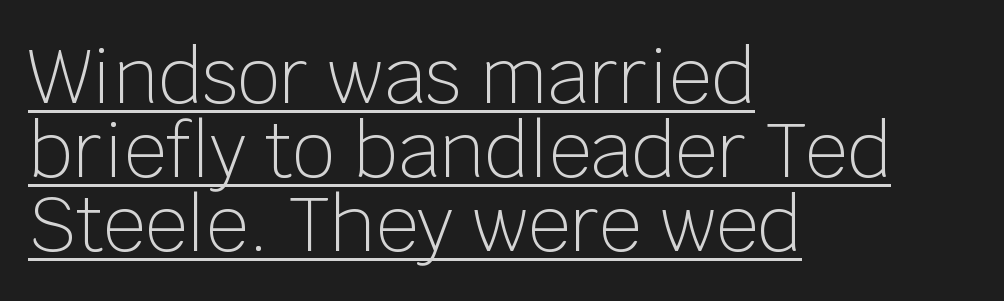
Q: Is the text bold? A: No.
Q: Is the text italic (slanted)? A: No, it is upright.
Q: Is the typeface a serif or a sans-serif typeface? A: Sans-serif.
Q: Is the text underlined? A: Yes.
Q: How is the paragraph aligned? A: Left-aligned.
Q: Is the spacing between letters normal or unusually wide? A: Normal.
Q: Is the spacing between lines tight, normal or loose? A: Tight.
Q: Width (condensed, normal, or wide)? A: Normal.
Q: Stroke contrast? A: Low.
Q: x-height? A: Large.
Q: Monospaced? A: No.
